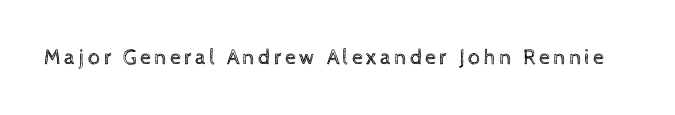
The image shows 22 px text type, upright; set not underlined.
